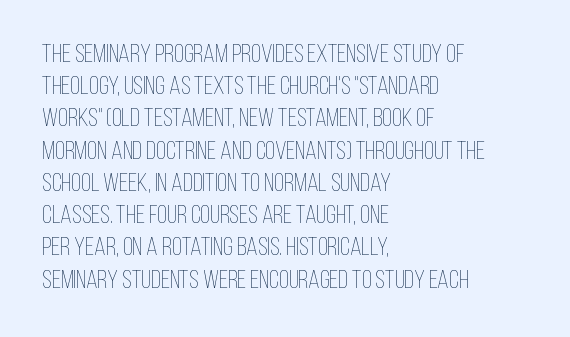
Q: Is the text bold? A: No.
Q: Is the text italic (slanted)? A: No, it is upright.
Q: Is the text underlined? A: No.
Q: How is the paragraph aligned? A: Left-aligned.
Q: Is the spacing between letters normal or unusually wide? A: Normal.
